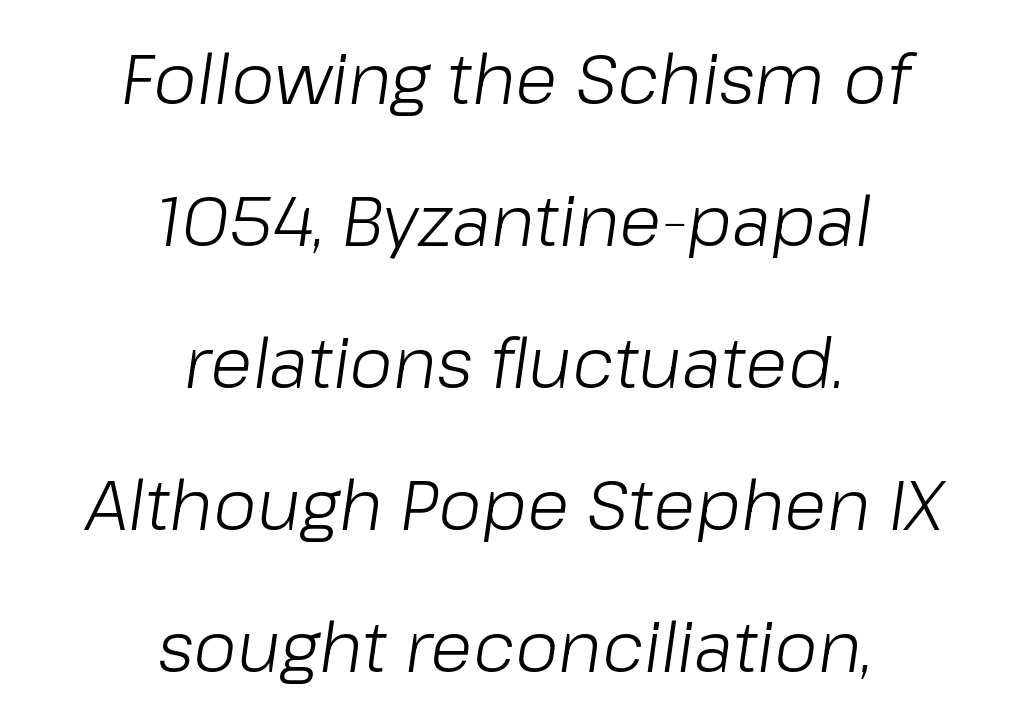
{"italic": "yes", "lean": "right", "slant_degrees": 8, "bold": "no", "weight": "light", "width": "normal", "stroke_contrast": "low", "x_height": "medium", "monospaced": "no", "underline": "no", "align": "center", "line_spacing": "loose", "line_spacing_ratio": 2.03, "letter_spacing": "normal", "letter_spacing_em": 0.0, "glyph_px": 70}
